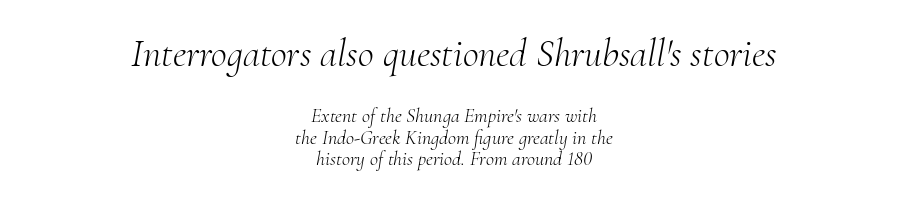
Q: Is the text bold? A: No.
Q: Is the text italic (slanted)? A: Yes, it leans right by about 10 degrees.
Q: Is the typeface a serif or a sans-serif typeface? A: Serif.
Q: Is the text underlined? A: No.
Q: How is the paragraph aligned? A: Centered.
Q: Is the spacing between letters normal or unusually wide? A: Normal.
Q: Is the spacing between lines tight, normal or loose? A: Tight.
Q: Which block of text is set in a larger size, the first (top) or the second (bottom)? A: The first (top) one.
Q: Width (condensed, normal, or wide)? A: Normal.
Q: Stroke contrast? A: Medium.
Q: x-height? A: Small.
Q: Monospaced? A: No.
